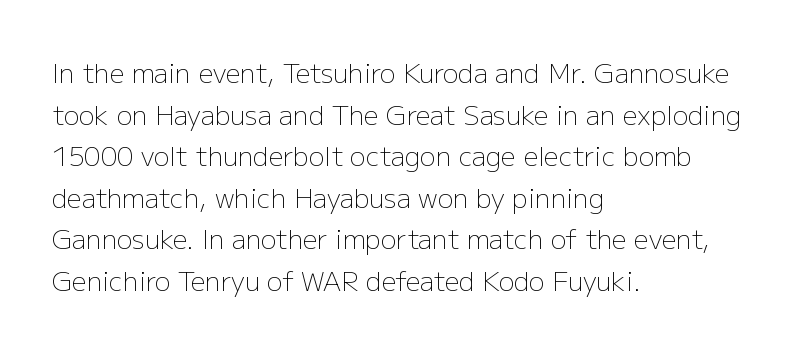
Rule under the text: the space is simply empty. One-word summary of the alignment: left. Stroke thickness stays within the range of a standard reading face or lighter. Rows of type keep a routine distance in the vertical direction. Ascenders rise straight up at ninety degrees. The tracking reads as untouched default to a designer's eye.
